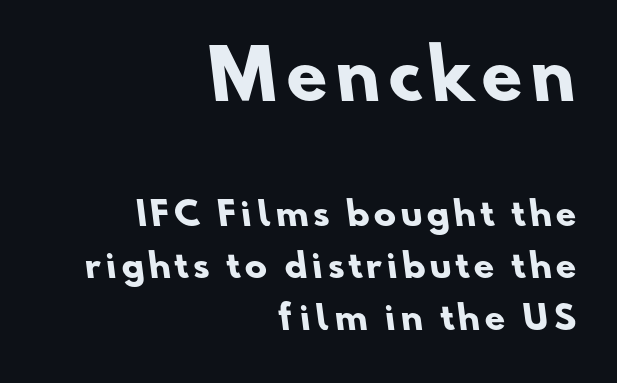
{"serif": "no", "bold": "yes", "weight": "heavy", "width": "normal", "stroke_contrast": "low", "x_height": "small", "monospaced": "no", "underline": "no", "align": "right", "line_spacing": "normal", "line_spacing_ratio": 1.57, "larger_block": "first", "size_ratio": 2.0, "glyph_px": 66}
